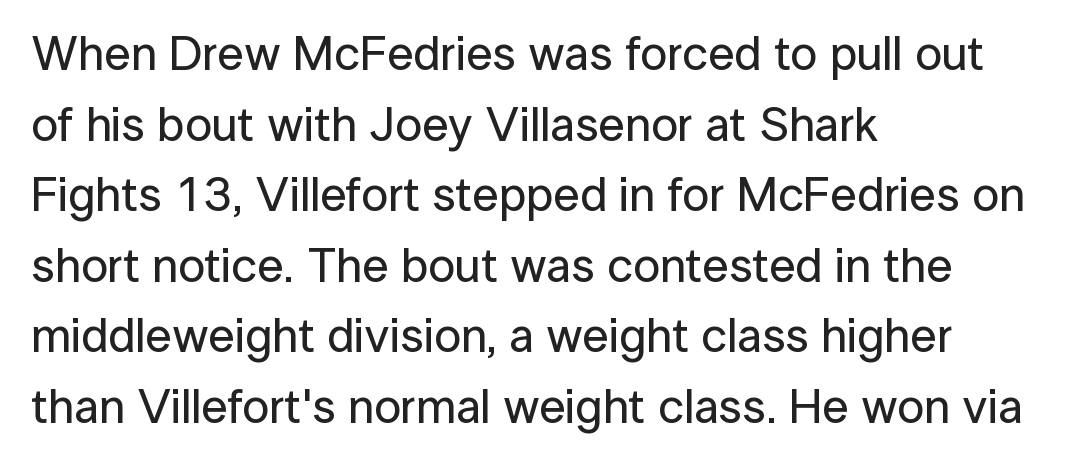
The image shows 48 px sans-serif type, upright; set left-aligned, normal line spacing (1.47x), normal letter spacing, not underlined; low stroke contrast and a medium x-height.
